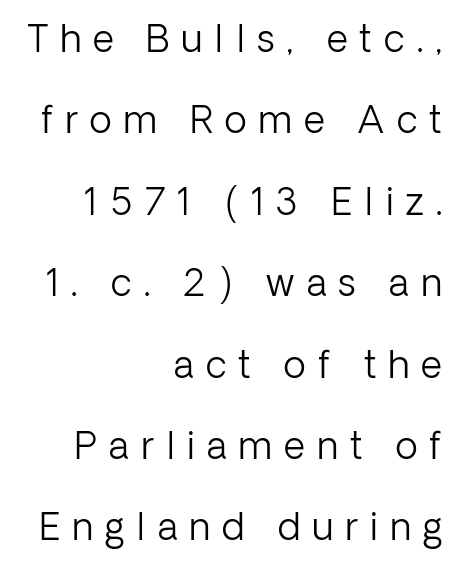
The image shows 37 px light sans-serif type, upright; set right-aligned, loose line spacing (2.2x), unusually wide letter spacing (+0.32 em), not underlined; low stroke contrast and a medium x-height.
